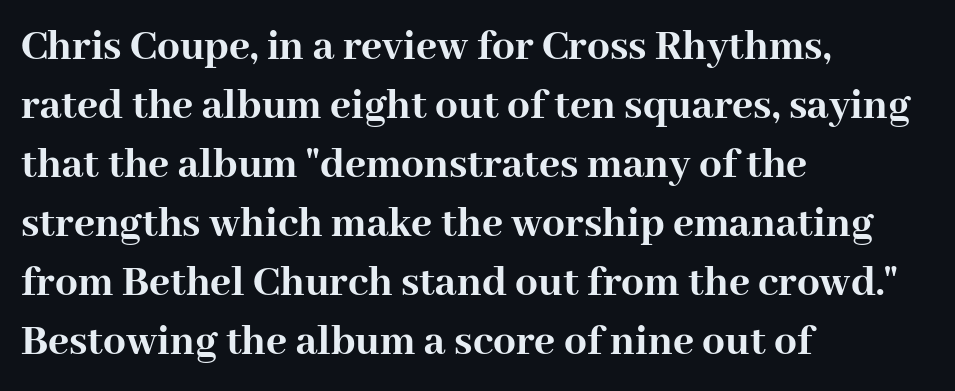
The image shows 45 px semibold serif type, upright; set left-aligned, normal line spacing (1.31x), normal letter spacing, not underlined; high stroke contrast and a medium x-height.
